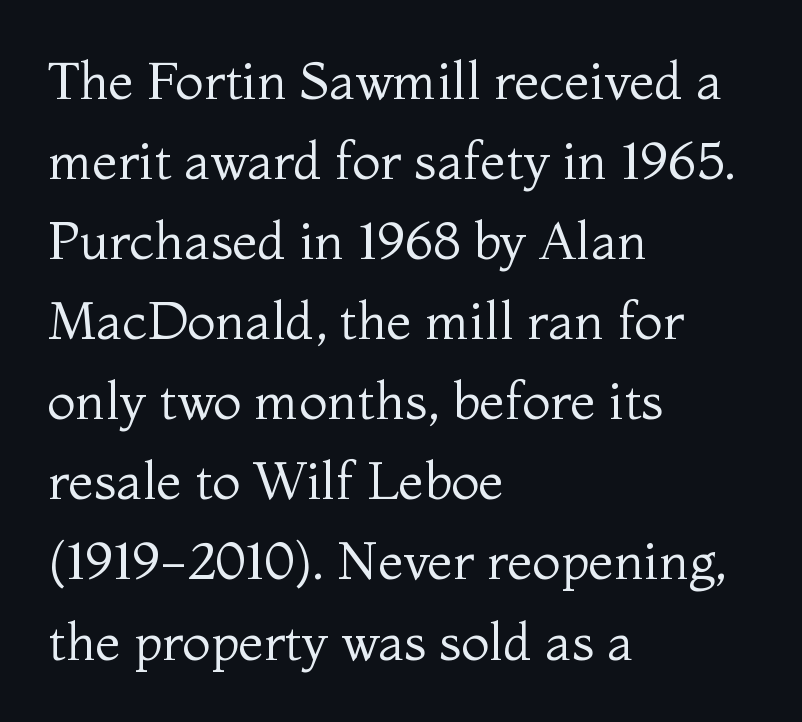
{"serif": "yes", "italic": "no", "bold": "no", "weight": "regular", "width": "normal", "stroke_contrast": "medium", "x_height": "medium", "monospaced": "no", "underline": "no", "align": "left", "line_spacing": "normal", "line_spacing_ratio": 1.54, "letter_spacing": "normal", "letter_spacing_em": 0.0, "glyph_px": 52}
